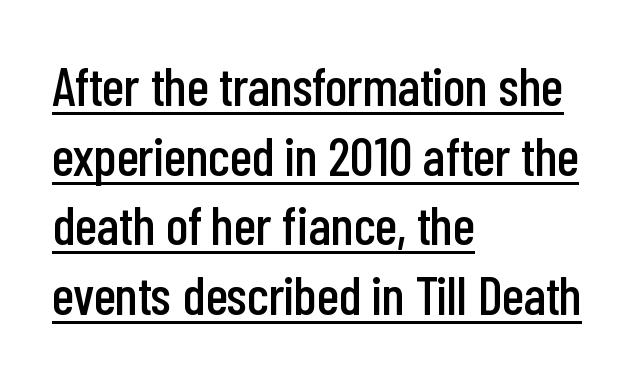
The image shows 54 px condensed sans-serif type, upright; set left-aligned, normal line spacing (1.29x), normal letter spacing, underlined; low stroke contrast and a medium x-height.
